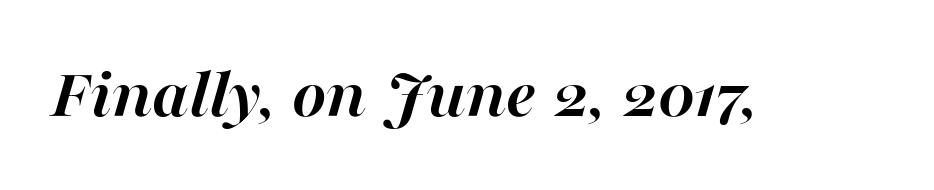
Q: Is the text bold? A: Yes.
Q: Is the text italic (slanted)? A: Yes, it leans right by about 16 degrees.
Q: Is the text underlined? A: No.
Q: Is the spacing between letters normal or unusually wide? A: Normal.
Q: Width (condensed, normal, or wide)? A: Normal.
Q: Stroke contrast? A: High.
Q: x-height? A: Medium.
Q: Monospaced? A: No.
